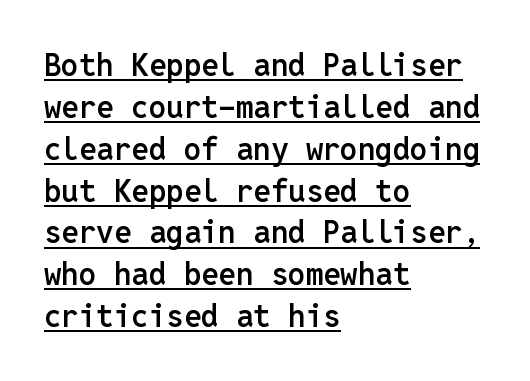
Somebody hit Ctrl+U on this one — the words are underlined. These words are printed semibold, heavier than regular yet not bold. Leading: standard. Rendered with straight, roman letterforms.
